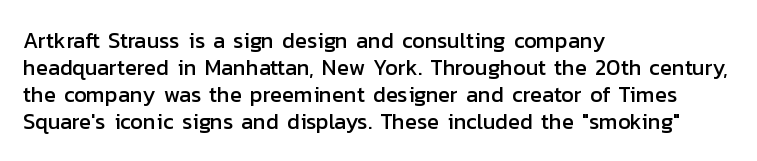
The image shows 22 px text type, upright; set left-aligned, line spacing 1.22x, normal letter spacing, not underlined.
